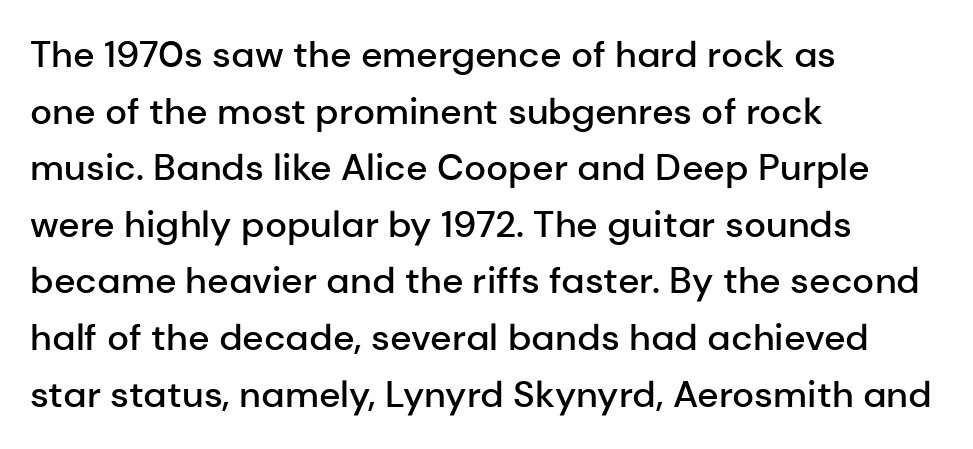
{"serif": "no", "italic": "no", "bold": "semi", "weight": "semibold", "width": "normal", "stroke_contrast": "low", "x_height": "medium", "monospaced": "no", "underline": "no", "align": "left", "line_spacing": "normal", "line_spacing_ratio": 1.53, "letter_spacing": "normal", "letter_spacing_em": 0.0, "glyph_px": 37}
